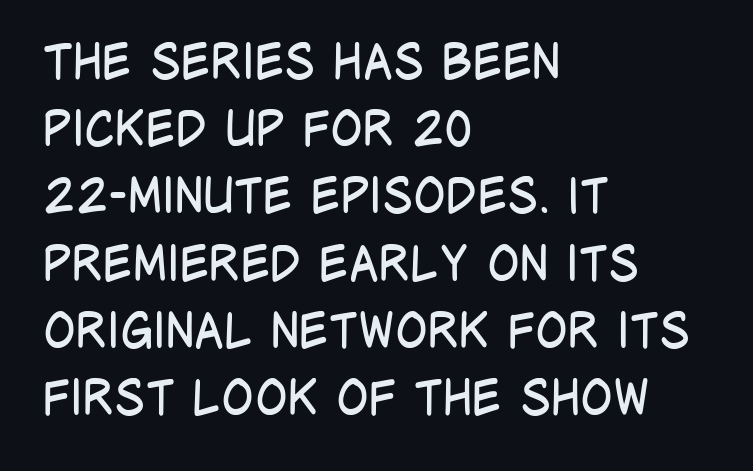
{"serif": "no", "italic": "no", "bold": "no", "weight": "regular", "width": "condensed", "stroke_contrast": "low", "x_height": "large", "monospaced": "no", "underline": "no", "align": "left", "line_spacing": "normal", "line_spacing_ratio": 1.4, "letter_spacing": "normal", "letter_spacing_em": 0.0, "glyph_px": 48}
